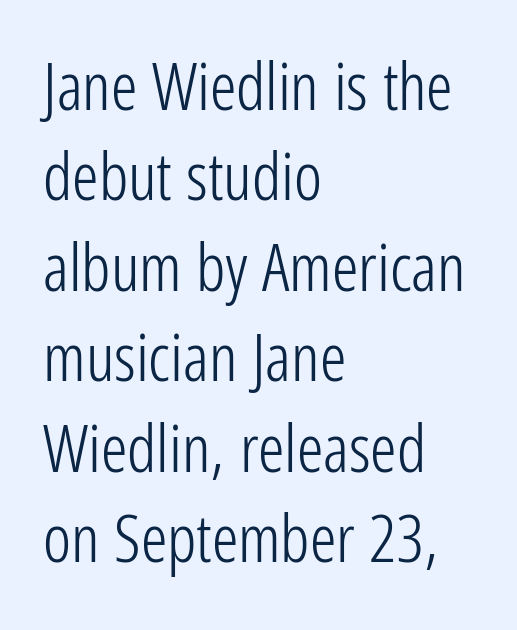
The image shows 66 px light, condensed sans-serif type, upright; set left-aligned, normal line spacing (1.37x), normal letter spacing, not underlined; low stroke contrast and a medium x-height.
